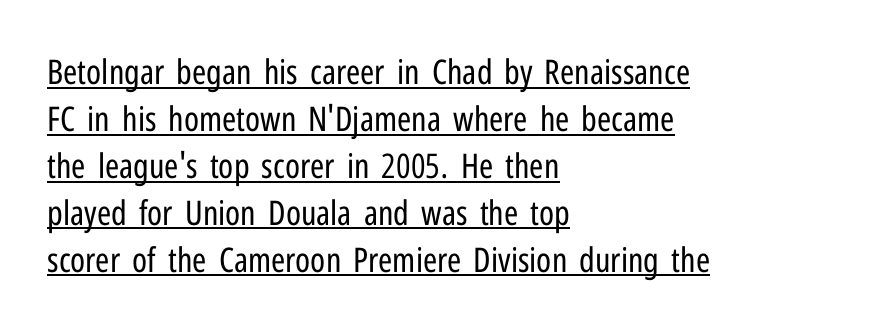
Q: Is the text bold? A: No.
Q: Is the text italic (slanted)? A: No, it is upright.
Q: Is the typeface a serif or a sans-serif typeface? A: Sans-serif.
Q: Is the text underlined? A: Yes.
Q: How is the paragraph aligned? A: Left-aligned.
Q: Is the spacing between letters normal or unusually wide? A: Normal.
Q: Is the spacing between lines tight, normal or loose? A: Normal.
Q: Width (condensed, normal, or wide)? A: Condensed.
Q: Stroke contrast? A: Low.
Q: x-height? A: Medium.
Q: Monospaced? A: No.
